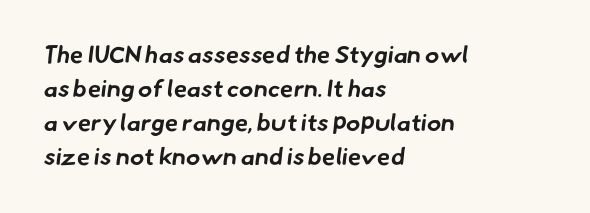
The image shows 24 px bold type; set left-aligned, normal line spacing (1.41x), normal letter spacing, not underlined.
